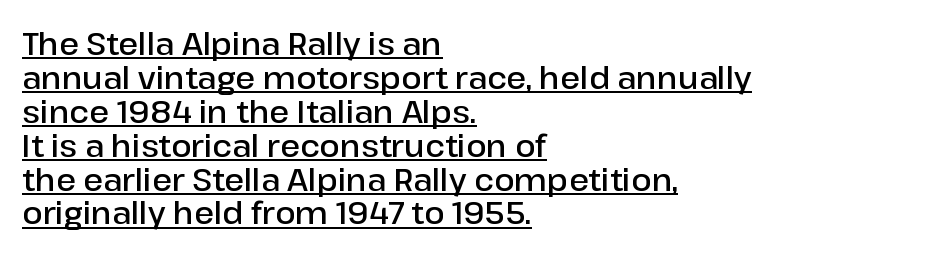
Does the lettering tilt? It doesn't — this is upright. Students, note that the glyphs here touch the page at normal intervals. Quick note: underline on. Very little white space separates one row of letters from the next. Nope, no serifs anywhere on these letters.
